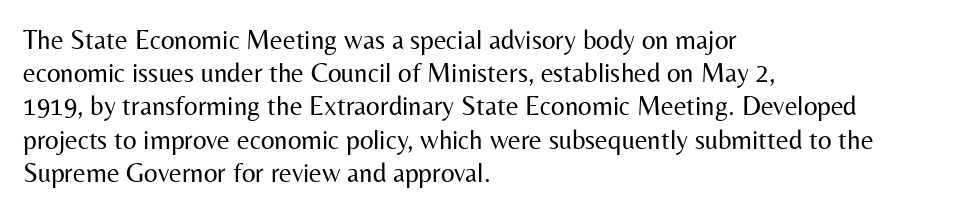
{"italic": "no", "bold": "no", "underline": "no", "align": "left", "line_spacing_ratio": 1.23, "letter_spacing": "normal", "letter_spacing_em": 0.0, "glyph_px": 27}
